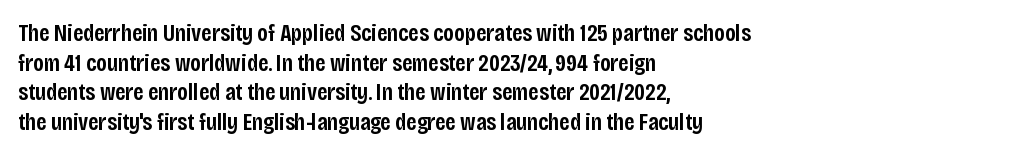
The image shows 24 px text type, upright; set left-aligned, line spacing 1.23x, normal letter spacing, not underlined.
